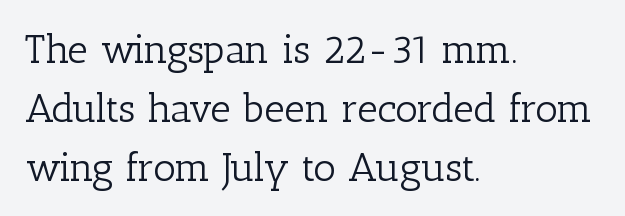
The image shows 40 px light serif type, upright; set left-aligned, normal line spacing (1.47x), normal letter spacing, not underlined; low stroke contrast and a medium x-height.
